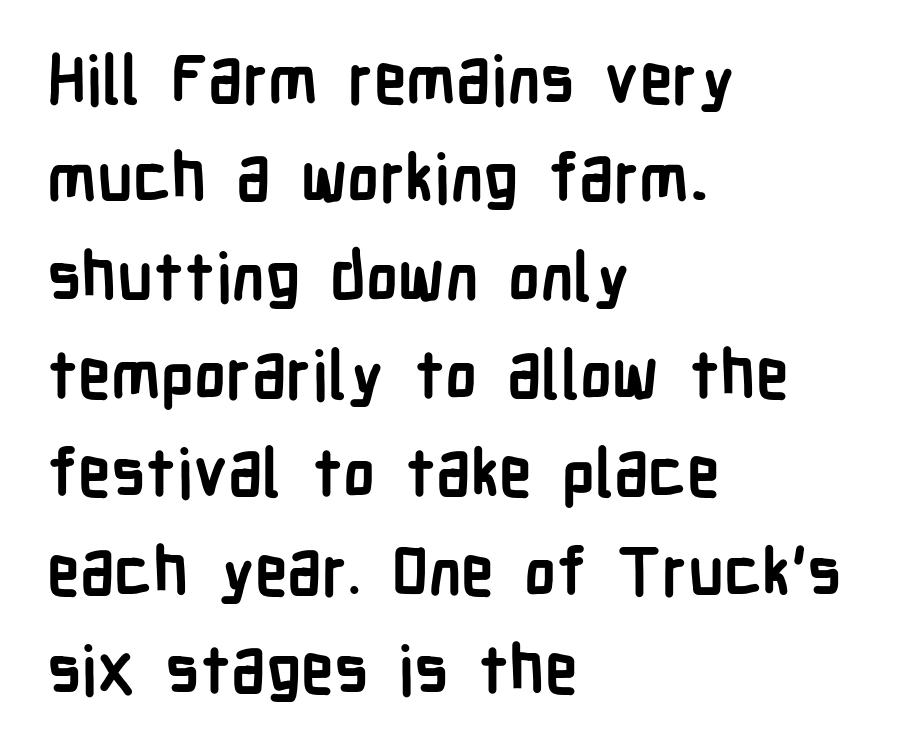
The image shows 66 px semibold, condensed sans-serif type, upright; set left-aligned, normal line spacing (1.49x), normal letter spacing, not underlined; low stroke contrast and a medium x-height.
